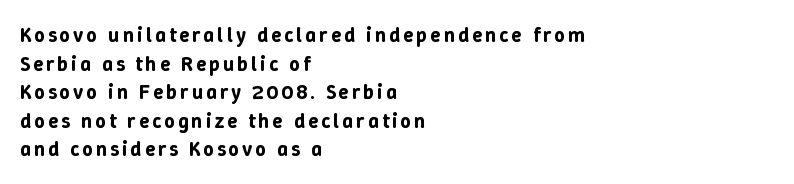
The space between consecutive lines is moderate. Upright lettering throughout. Which margin do the lines hug? The left one — the right edge is uneven. Decoration check: the copy has no underline.
